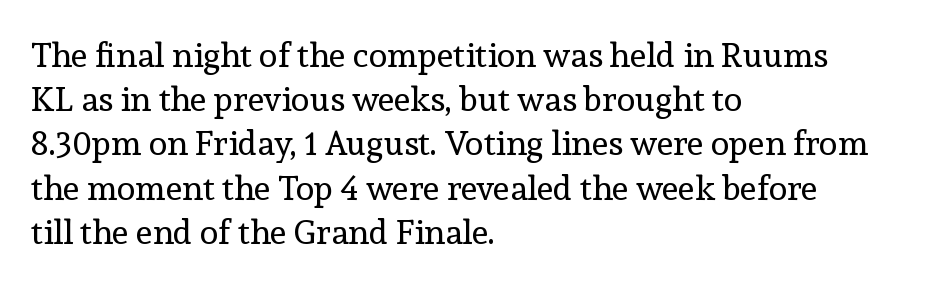
Q: Is the text bold? A: No.
Q: Is the text italic (slanted)? A: No, it is upright.
Q: Is the typeface a serif or a sans-serif typeface? A: Serif.
Q: Is the text underlined? A: No.
Q: How is the paragraph aligned? A: Left-aligned.
Q: Is the spacing between letters normal or unusually wide? A: Normal.
Q: Is the spacing between lines tight, normal or loose? A: Normal.
Q: Width (condensed, normal, or wide)? A: Normal.
Q: x-height? A: Medium.
Q: Monospaced? A: No.
